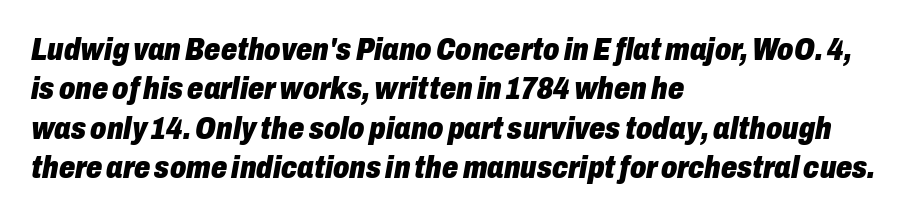
Q: Is the text bold? A: Yes.
Q: Is the text italic (slanted)? A: Yes, it leans right by about 10 degrees.
Q: Is the text underlined? A: No.
Q: How is the paragraph aligned? A: Left-aligned.
Q: Is the spacing between letters normal or unusually wide? A: Normal.
Q: Width (condensed, normal, or wide)? A: Condensed.
Q: Stroke contrast? A: Low.
Q: x-height? A: Medium.
Q: Monospaced? A: No.
